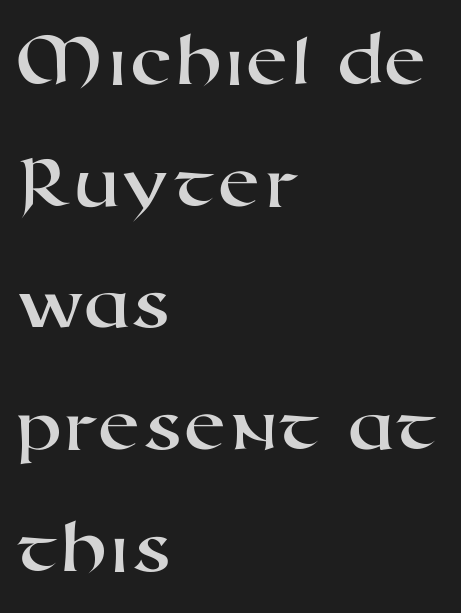
{"serif": "no", "width": "wide", "stroke_contrast": "high", "x_height": "medium", "monospaced": "no", "underline": "no", "align": "left", "line_spacing": "normal", "line_spacing_ratio": 1.54, "letter_spacing": "normal", "letter_spacing_em": 0.0, "glyph_px": 79}
